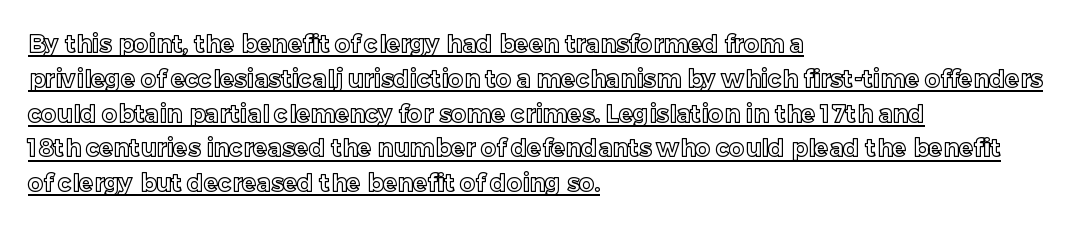
{"italic": "no", "underline": "yes", "align": "left", "line_spacing": "normal", "line_spacing_ratio": 1.45, "letter_spacing": "normal", "letter_spacing_em": 0.0, "glyph_px": 24}
